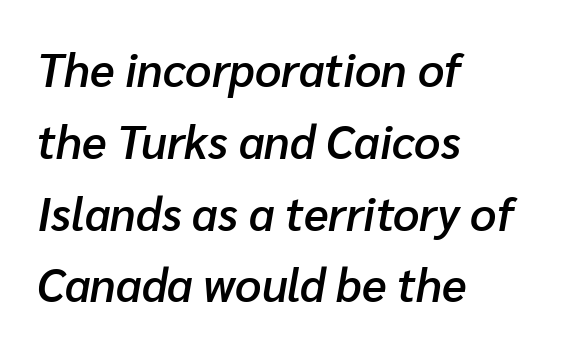
Semibold letterforms, between regular and bold. A normal amount of white space separates one row of letters from the next. Caption: standard tracking, unaltered. The paragraph has a hard left edge and a soft right edge.
